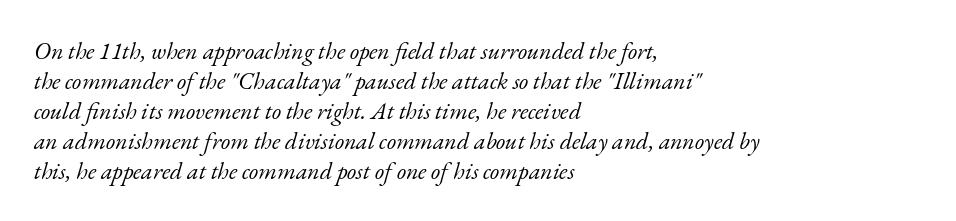
Q: Is the text bold? A: No.
Q: Is the text italic (slanted)? A: Yes, it leans right by about 17 degrees.
Q: Is the text underlined? A: No.
Q: How is the paragraph aligned? A: Left-aligned.
Q: Is the spacing between letters normal or unusually wide? A: Normal.
Q: Is the spacing between lines tight, normal or loose? A: Normal.
